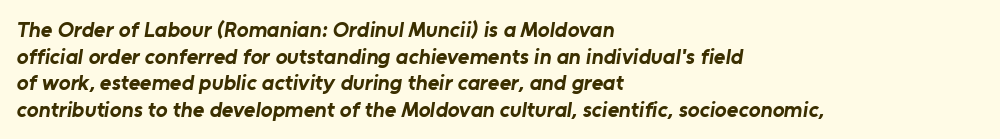
{"bold": "yes", "underline": "no", "align": "left", "line_spacing_ratio": 1.21, "letter_spacing": "normal", "letter_spacing_em": 0.0, "glyph_px": 22}
